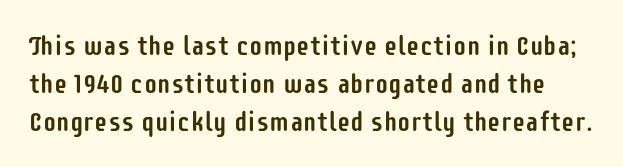
Q: Is the text italic (slanted)? A: No, it is upright.
Q: Is the text underlined? A: No.
Q: Is the spacing between letters normal or unusually wide? A: Normal.
Q: Is the spacing between lines tight, normal or loose? A: Normal.
